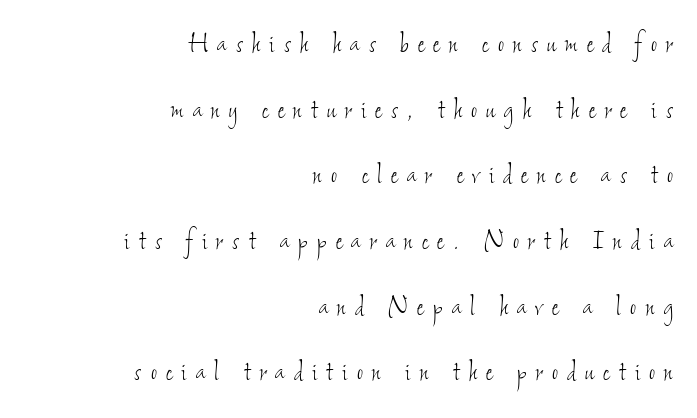
The image shows 33 px thin, condensed type; set right-aligned, loose line spacing (1.99x), unusually wide letter spacing (+0.28 em), not underlined; low stroke contrast and a small x-height.
